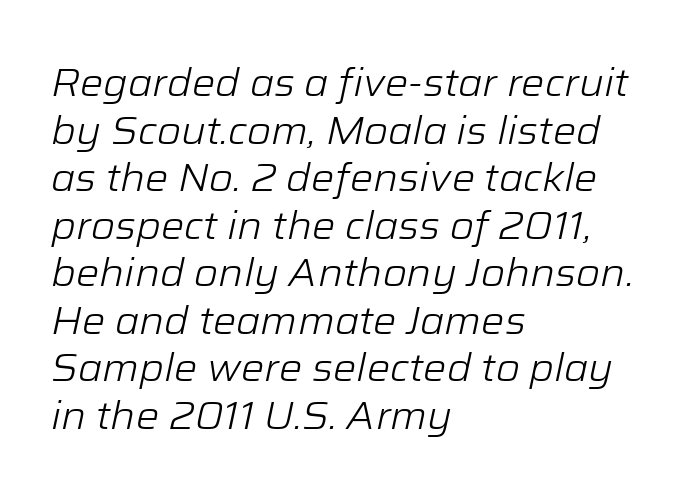
{"italic": "yes", "lean": "right", "slant_degrees": 12, "bold": "no", "weight": "light", "width": "normal", "stroke_contrast": "low", "x_height": "medium", "monospaced": "no", "underline": "no", "align": "left", "line_spacing_ratio": 1.22, "letter_spacing": "normal", "letter_spacing_em": 0.0, "glyph_px": 39}
